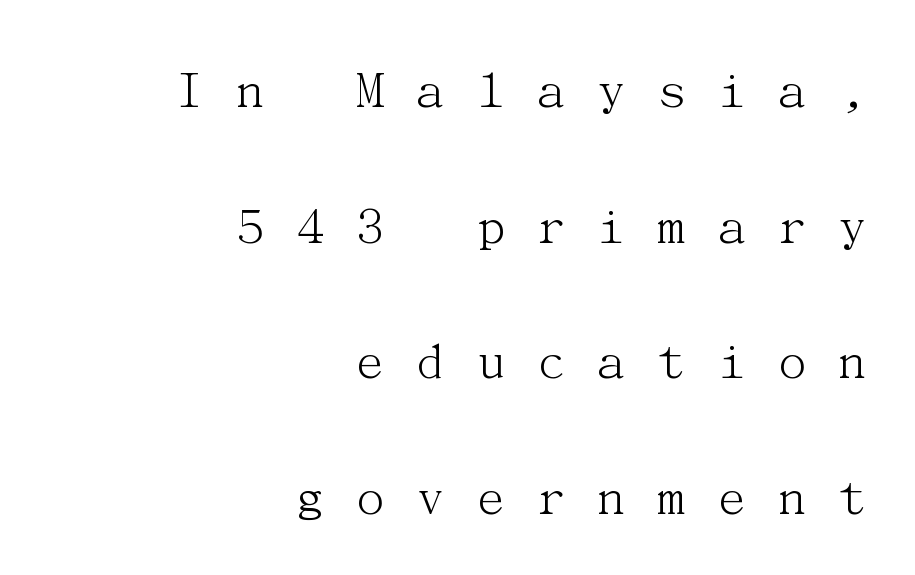
{"serif": "yes", "italic": "no", "bold": "no", "weight": "light", "width": "normal", "stroke_contrast": "medium", "x_height": "medium", "underline": "no", "align": "right", "line_spacing": "loose", "line_spacing_ratio": 2.42, "letter_spacing": "wide", "letter_spacing_em": 0.49, "glyph_px": 56}
